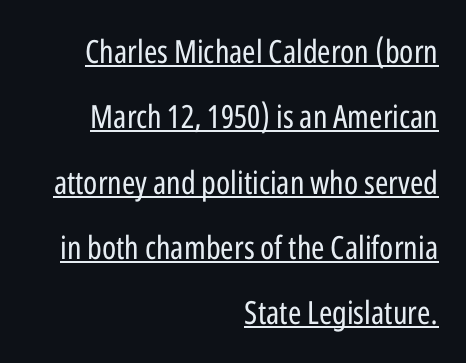
The image shows 32 px regular-weight, condensed sans-serif type, upright; set right-aligned, loose line spacing (2.04x), normal letter spacing, underlined; low stroke contrast and a medium x-height.
